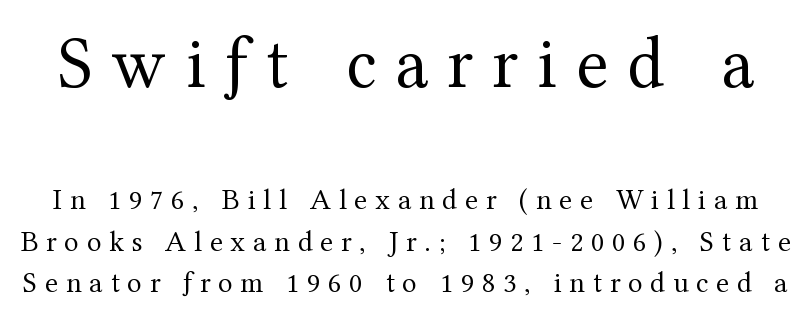
{"serif": "yes", "italic": "no", "bold": "no", "weight": "regular", "width": "normal", "stroke_contrast": "medium", "x_height": "medium", "monospaced": "no", "underline": "no", "line_spacing": "normal", "line_spacing_ratio": 1.39, "letter_spacing": "wide", "letter_spacing_em": 0.26, "larger_block": "first", "size_ratio": 2.47, "glyph_px": 74}
